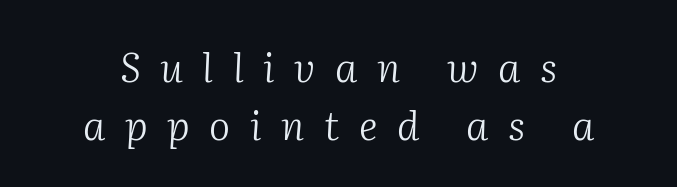
The image shows 40 px light serif type, italic (leaning right); set centered, normal line spacing (1.44x), unusually wide letter spacing (+0.49 em), not underlined; medium stroke contrast and a medium x-height.
